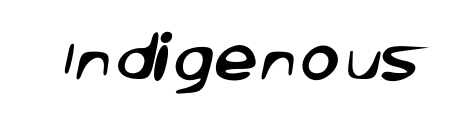
The image shows 50 px sans-serif type; set normal letter spacing, not underlined; low stroke contrast and a large x-height.
